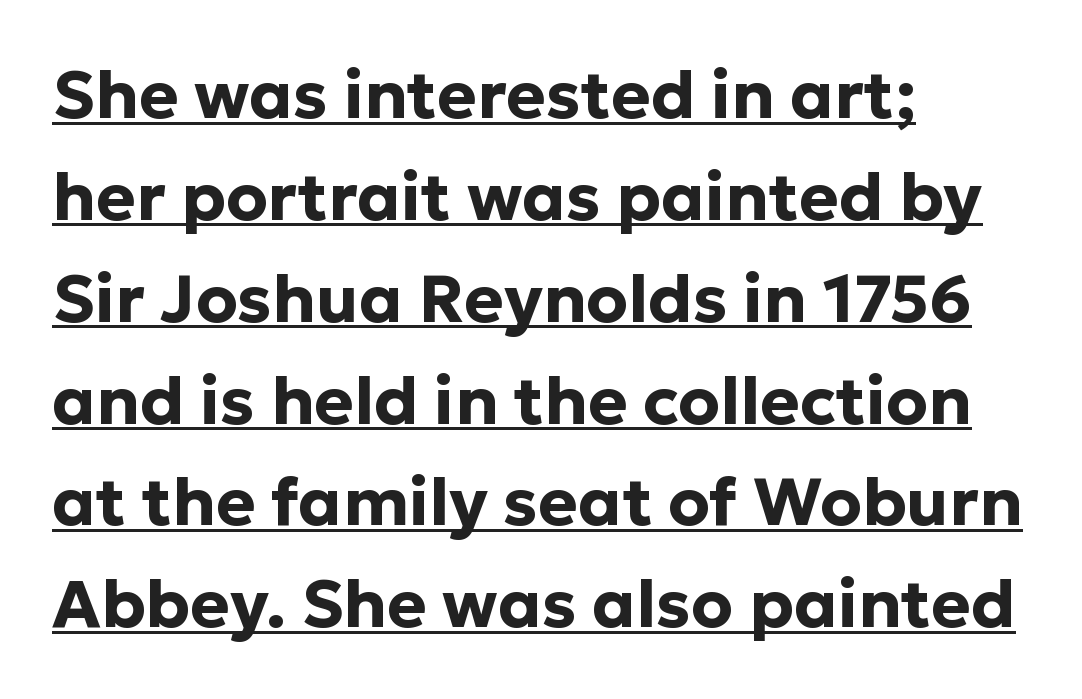
{"serif": "no", "italic": "no", "bold": "yes", "weight": "bold", "width": "normal", "stroke_contrast": "low", "x_height": "medium", "monospaced": "no", "underline": "yes", "align": "left", "line_spacing": "normal", "line_spacing_ratio": 1.52, "letter_spacing": "normal", "letter_spacing_em": 0.0, "glyph_px": 67}
